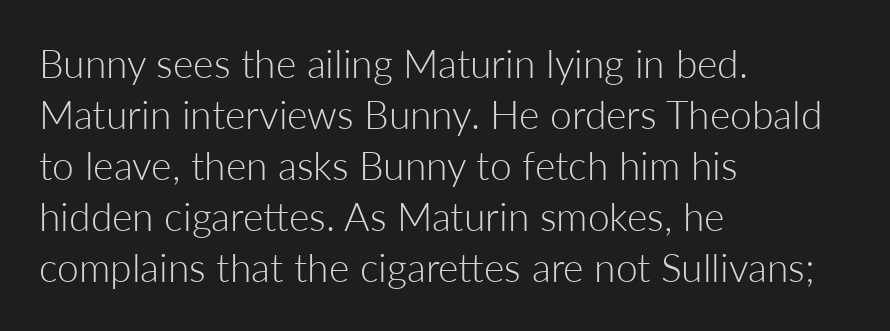
These glyphs show unthickened strokes, regular width or finer. The typesetter chose a ragged-right arrangement here. Here the designer chose a conventional face with non-uniform glyph widths. The space beneath each line is pristine and unruled.
